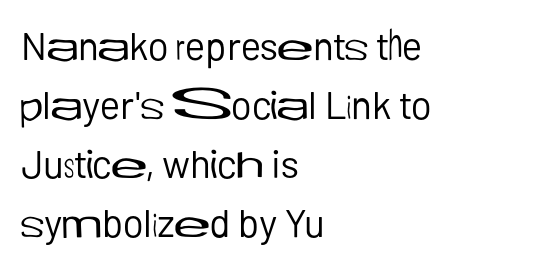
Q: Is the text bold? A: No.
Q: Is the text italic (slanted)? A: No, it is upright.
Q: Is the typeface a serif or a sans-serif typeface? A: Sans-serif.
Q: Is the text underlined? A: No.
Q: How is the paragraph aligned? A: Left-aligned.
Q: Is the spacing between letters normal or unusually wide? A: Normal.
Q: Is the spacing between lines tight, normal or loose? A: Normal.
Q: Width (condensed, normal, or wide)? A: Normal.
Q: Stroke contrast? A: Low.
Q: x-height? A: Medium.
Q: Monospaced? A: No.
